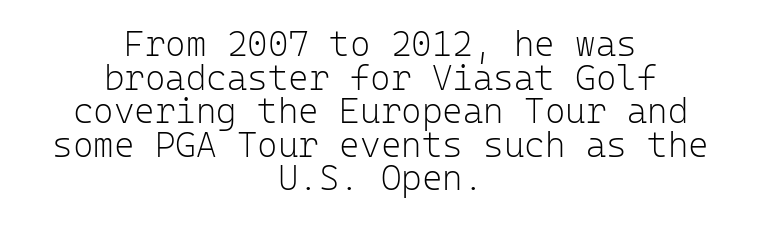
Here the designer chose a console-style face with uniform glyph widths. You can tell it's not italic because the verticals are truly vertical. Check the space under the baseline: it is left empty. Unbolded letterforms with no extra heft. This sample trades vertical openness for compactness between lines.
